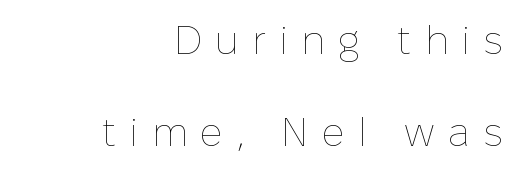
How would I describe the line gaps? Wide and relaxed. The letterforms stand isolated, each surrounded by extra space. Character widths vary here, with narrow letters taking less room than wide ones. The area under the type is left untouched.
